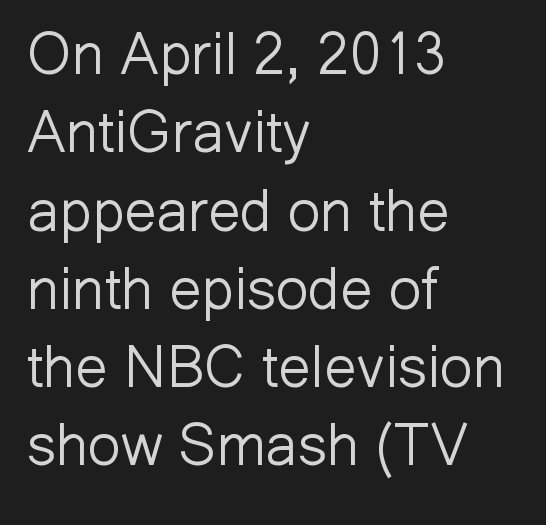
{"serif": "no", "italic": "no", "bold": "no", "weight": "light", "width": "normal", "stroke_contrast": "low", "x_height": "medium", "monospaced": "no", "underline": "no", "align": "left", "line_spacing": "normal", "line_spacing_ratio": 1.35, "letter_spacing": "normal", "letter_spacing_em": 0.0, "glyph_px": 58}
